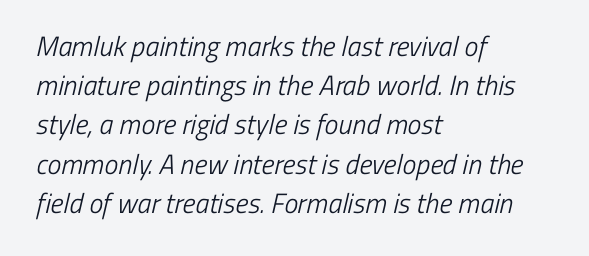
Q: Is the text bold? A: No.
Q: Is the typeface a serif or a sans-serif typeface? A: Sans-serif.
Q: Is the text underlined? A: No.
Q: How is the paragraph aligned? A: Left-aligned.
Q: Is the spacing between letters normal or unusually wide? A: Normal.
Q: Is the spacing between lines tight, normal or loose? A: Normal.
Q: Width (condensed, normal, or wide)? A: Condensed.
Q: Stroke contrast? A: Low.
Q: x-height? A: Medium.
Q: Monospaced? A: No.
